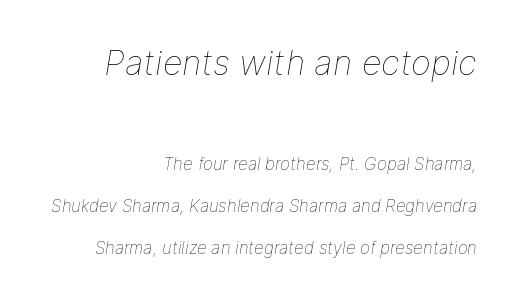
{"italic": "yes", "lean": "right", "slant_degrees": 9, "bold": "no", "weight": "thin", "width": "normal", "stroke_contrast": "low", "x_height": "medium", "monospaced": "no", "underline": "no", "align": "right", "line_spacing": "loose", "line_spacing_ratio": 2.47, "letter_spacing": "normal", "letter_spacing_em": 0.0, "larger_block": "first", "size_ratio": 2.0, "glyph_px": 34}
